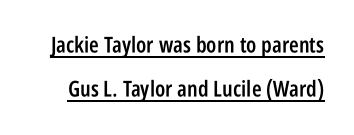
The image shows 22 px text type, upright; set loose line spacing (1.99x), normal letter spacing, underlined.
